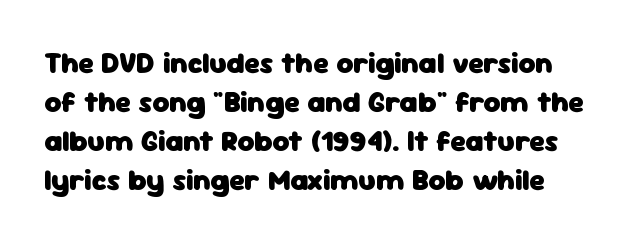
{"serif": "no", "italic": "no", "bold": "yes", "weight": "heavy", "width": "normal", "stroke_contrast": "low", "x_height": "medium", "monospaced": "no", "underline": "no", "line_spacing": "normal", "line_spacing_ratio": 1.34, "letter_spacing": "normal", "letter_spacing_em": 0.0, "glyph_px": 29}
